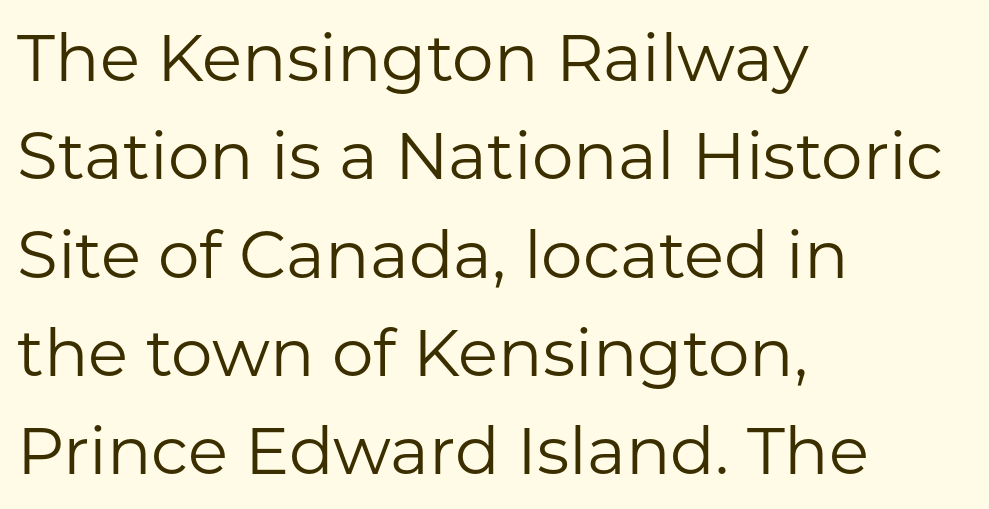
{"serif": "no", "italic": "no", "bold": "no", "weight": "regular", "width": "normal", "stroke_contrast": "low", "x_height": "medium", "monospaced": "no", "underline": "no", "align": "left", "line_spacing": "normal", "line_spacing_ratio": 1.49, "letter_spacing": "normal", "letter_spacing_em": 0.0, "glyph_px": 66}
